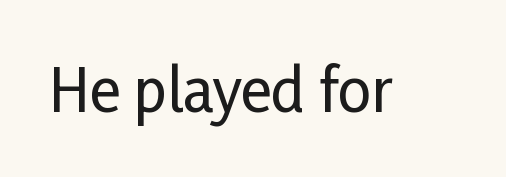
The image shows 59 px condensed sans-serif type, upright; set normal letter spacing, not underlined; low stroke contrast and a medium x-height.
